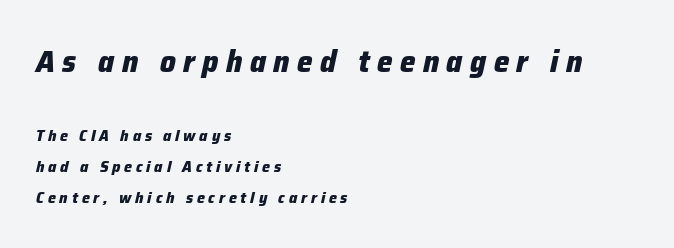
The image shows 31 px heavy type, italic (leaning right); set left-aligned, loose line spacing (1.96x), unusually wide letter spacing (+0.24 em), not underlined; the first (top) block is 1.94x larger; low stroke contrast and a medium x-height.
